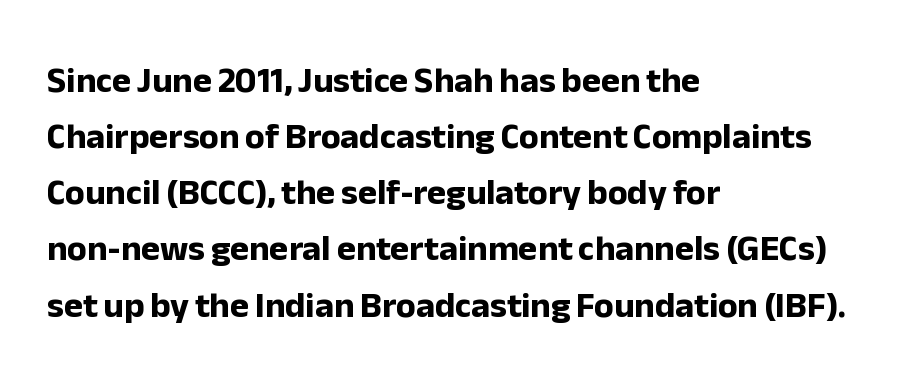
Visually the block forms a straight wall on the left and a jagged coastline on the right. The vertical gap from one line to the next is medium. What stands out about the letter spacing? Nothing — it is the standard amount. Serifs: no, the terminals of the letterforms are clean.
